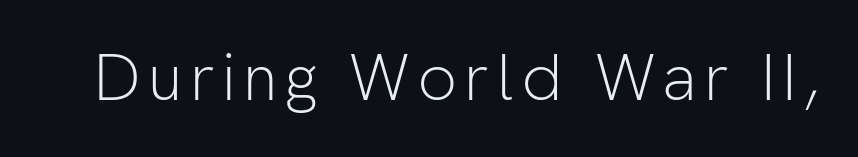
{"serif": "no", "italic": "no", "bold": "no", "weight": "light", "width": "normal", "stroke_contrast": "low", "x_height": "medium", "monospaced": "no", "underline": "no", "glyph_px": 65}
